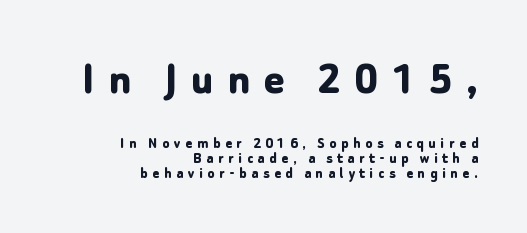
Nope, not italic — everything's standing straight. Substantial extra tracking has been applied to these lines. Stroke thickness is high; the sample reads as a true bold. The lines in this sample share a right terminus and differ only in where they begin. A sans-serif font was chosen for this passage.
